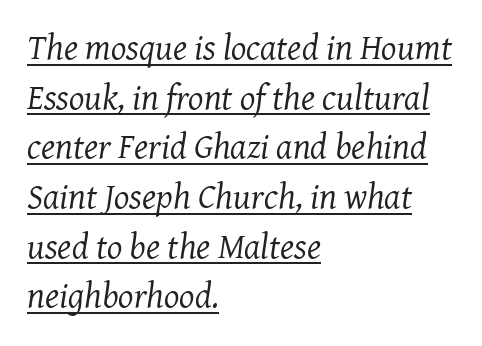
The image shows 36 px regular-weight serif type, italic (leaning right); set left-aligned, normal line spacing (1.38x), normal letter spacing, underlined; medium stroke contrast and a medium x-height.
